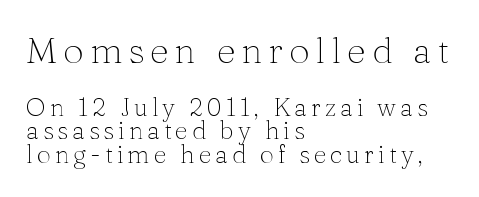
Character size in the leading block exceeds that of the trailing block. Posture: upright roman. The text was rendered using a seriffed face with decorative stroke endings. These lines huddle together more closely than default settings would place them.
